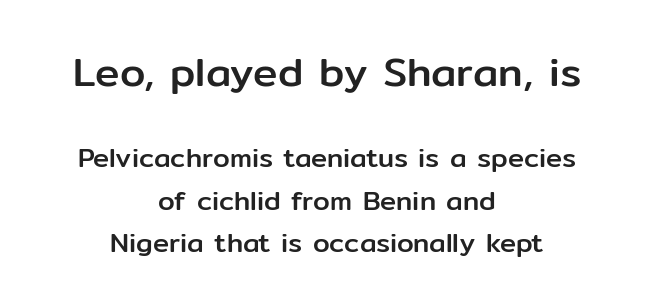
The image shows 41 px sans-serif type, upright; set centered, normal line spacing (1.57x), normal letter spacing, not underlined; the first (top) block is 1.52x larger; low stroke contrast and a medium x-height.
